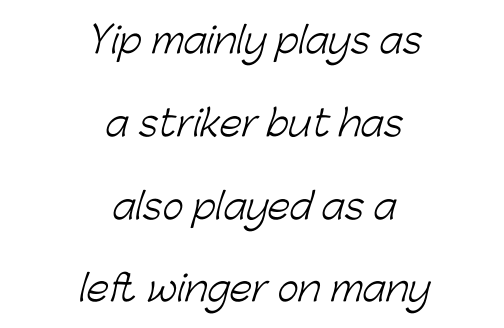
{"serif": "no", "bold": "no", "weight": "light", "width": "normal", "stroke_contrast": "low", "x_height": "medium", "monospaced": "no", "underline": "no", "align": "center", "line_spacing": "loose", "line_spacing_ratio": 2.3, "letter_spacing": "normal", "letter_spacing_em": 0.0, "glyph_px": 36}
